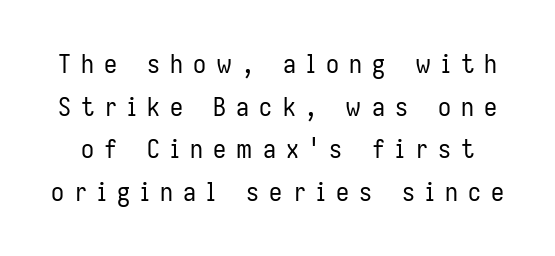
Q: Is the text bold? A: No.
Q: Is the text italic (slanted)? A: No, it is upright.
Q: Is the text underlined? A: No.
Q: Is the spacing between letters normal or unusually wide? A: Unusually wide.
Q: Is the spacing between lines tight, normal or loose? A: Normal.
